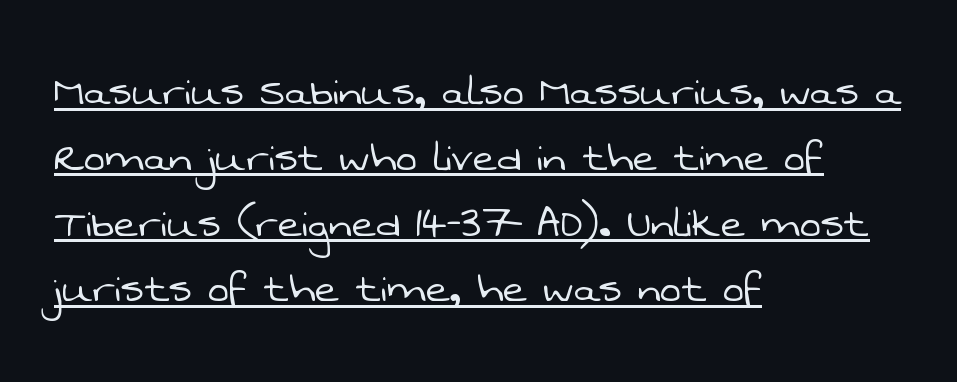
Vertically, the passage feels balanced, rows spaced as you'd expect. Alignment: flush left. Serifs: no, the terminals of the letterforms are clean. Between one letter and the next there's only the usual sliver of space. Note the varied advance widths — an 'i' is clearly narrower than an 'm'. This reads as an unemphasized weight, regular at the heaviest.
